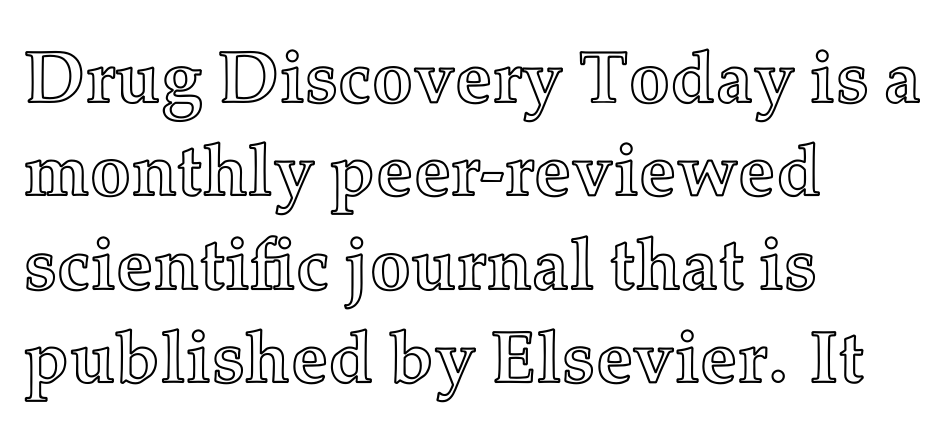
{"italic": "no", "width": "normal", "x_height": "medium", "monospaced": "no", "underline": "no", "align": "left", "line_spacing": "normal", "line_spacing_ratio": 1.28, "letter_spacing": "normal", "letter_spacing_em": 0.0, "glyph_px": 73}
